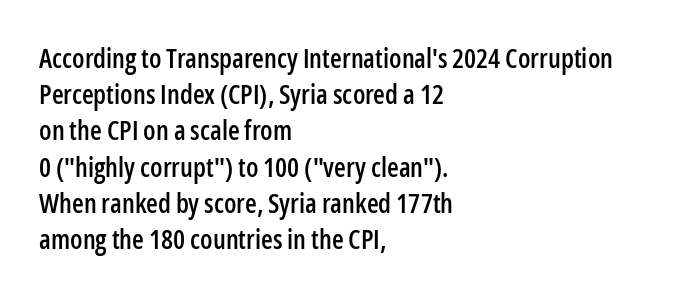
A normal amount of white space separates one row of letters from the next. Rendered with straight, roman letterforms. Rule under the text: the space is simply empty. Glyph-to-glyph distance matches everyday printed text. Horizontal alignment here is leftward, the default for most running prose.
